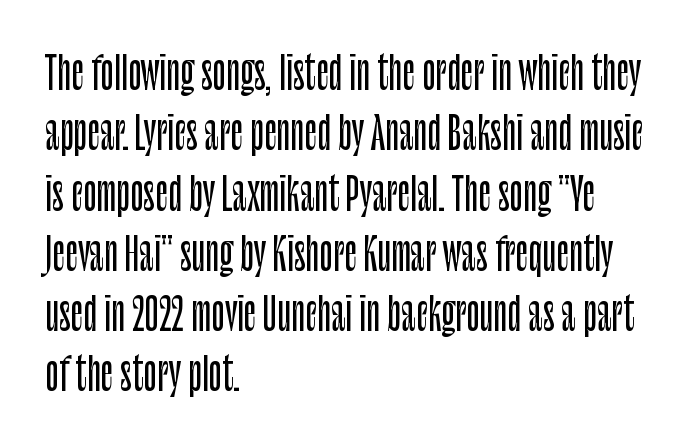
Q: Is the text italic (slanted)? A: No, it is upright.
Q: Is the typeface a serif or a sans-serif typeface? A: Sans-serif.
Q: Is the text underlined? A: No.
Q: How is the paragraph aligned? A: Left-aligned.
Q: Is the spacing between letters normal or unusually wide? A: Normal.
Q: Is the spacing between lines tight, normal or loose? A: Normal.
Q: Width (condensed, normal, or wide)? A: Condensed.
Q: Stroke contrast? A: Low.
Q: x-height? A: Large.
Q: Monospaced? A: No.
